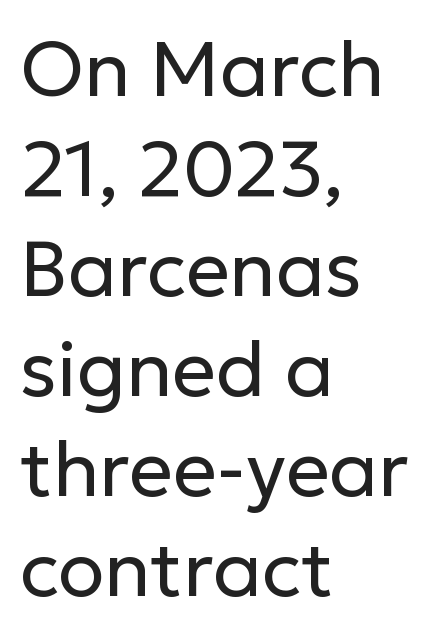
Q: Is the text bold? A: No.
Q: Is the text italic (slanted)? A: No, it is upright.
Q: Is the typeface a serif or a sans-serif typeface? A: Sans-serif.
Q: Is the text underlined? A: No.
Q: How is the paragraph aligned? A: Left-aligned.
Q: Is the spacing between letters normal or unusually wide? A: Normal.
Q: Is the spacing between lines tight, normal or loose? A: Normal.
Q: Width (condensed, normal, or wide)? A: Normal.
Q: Stroke contrast? A: Low.
Q: x-height? A: Medium.
Q: Monospaced? A: No.
